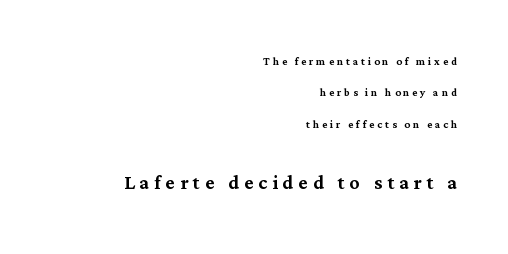
Airy leading. A bare baseline throughout the passage. Ordinary non-slanted type is in use. Note: smaller setting up top, larger setting below. There is plenty of visible air inserted between adjacent glyphs.
